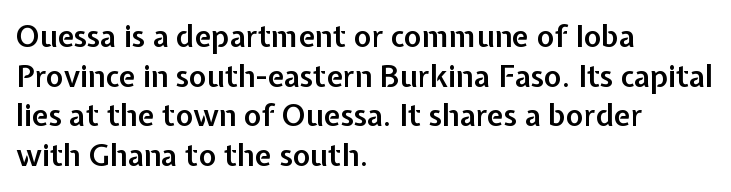
Q: Is the text bold? A: Semi-bold.
Q: Is the text italic (slanted)? A: No, it is upright.
Q: Is the typeface a serif or a sans-serif typeface? A: Sans-serif.
Q: Is the text underlined? A: No.
Q: How is the paragraph aligned? A: Left-aligned.
Q: Is the spacing between letters normal or unusually wide? A: Normal.
Q: Is the spacing between lines tight, normal or loose? A: Normal.
Q: Width (condensed, normal, or wide)? A: Normal.
Q: Stroke contrast? A: Low.
Q: x-height? A: Medium.
Q: Monospaced? A: No.
